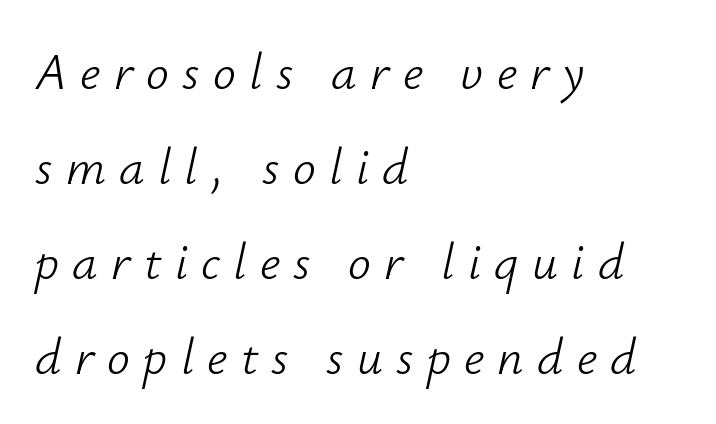
The image shows 51 px light type, italic (leaning right); set left-aligned, line spacing 1.86x, unusually wide letter spacing (+0.26 em), not underlined; low stroke contrast and a small x-height.
